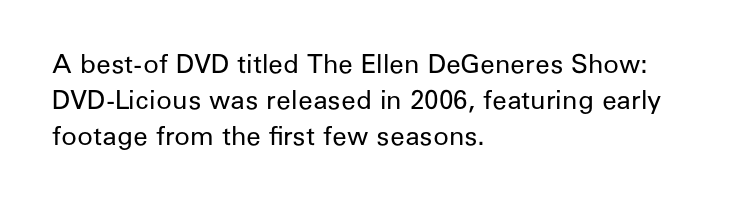
Teacher's note: observe the even left margin — that is flush-left alignment. Students, note that the glyphs here touch the page at normal intervals. Do the letters lean? They stand straight. Descenders hang freely into open space. Stem width sits at or under what a default text font uses.
